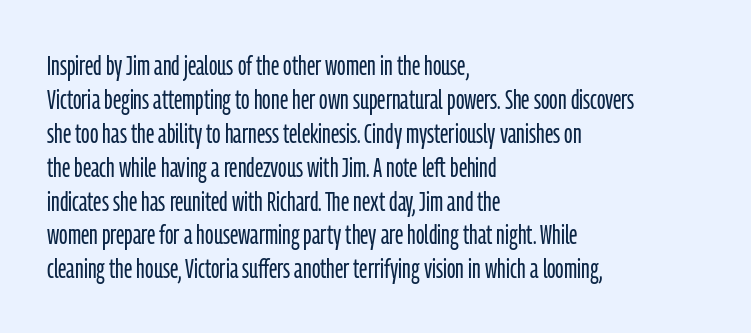
The image shows 28 px light, condensed sans-serif type, upright; set left-aligned, line spacing 1.21x, normal letter spacing, not underlined; low stroke contrast and a medium x-height.
